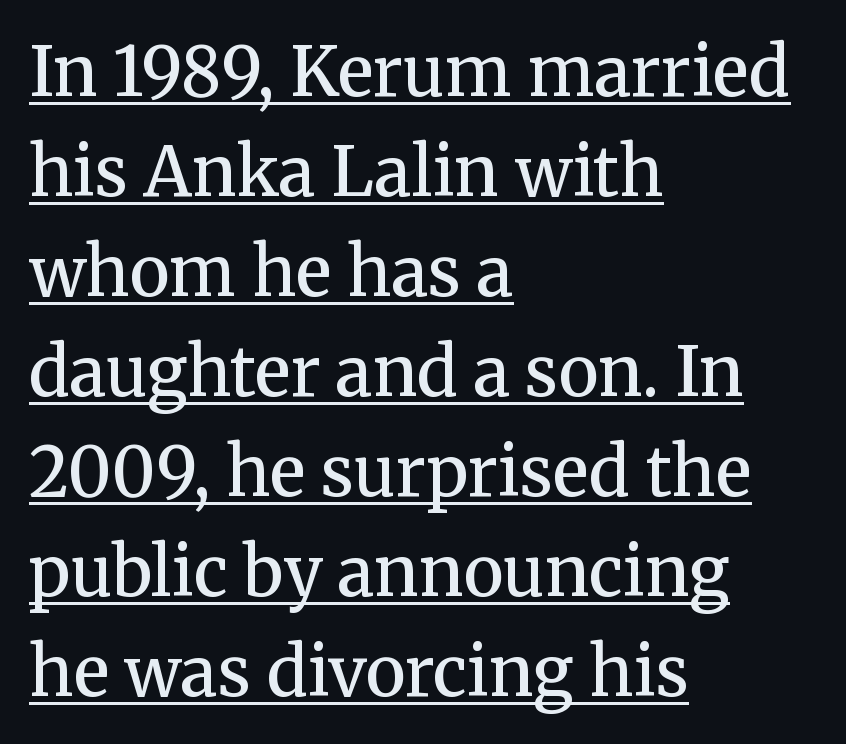
{"serif": "yes", "italic": "no", "bold": "semi", "weight": "semibold", "width": "normal", "stroke_contrast": "medium", "x_height": "medium", "monospaced": "no", "underline": "yes", "align": "left", "line_spacing": "normal", "line_spacing_ratio": 1.47, "letter_spacing": "normal", "letter_spacing_em": 0.0, "glyph_px": 68}
